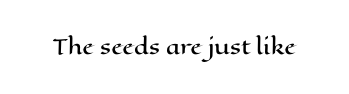
Q: Is the text italic (slanted)? A: No, it is upright.
Q: Is the text underlined? A: No.
Q: Is the spacing between letters normal or unusually wide? A: Normal.
